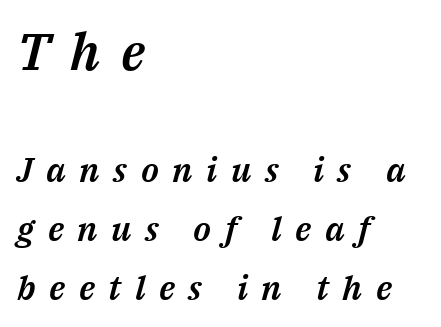
The image shows 51 px text type, italic (leaning right); set left-aligned, line spacing 1.74x, unusually wide letter spacing (+0.4 em), not underlined; the first (top) block is 1.5x larger; medium stroke contrast and a medium x-height.
